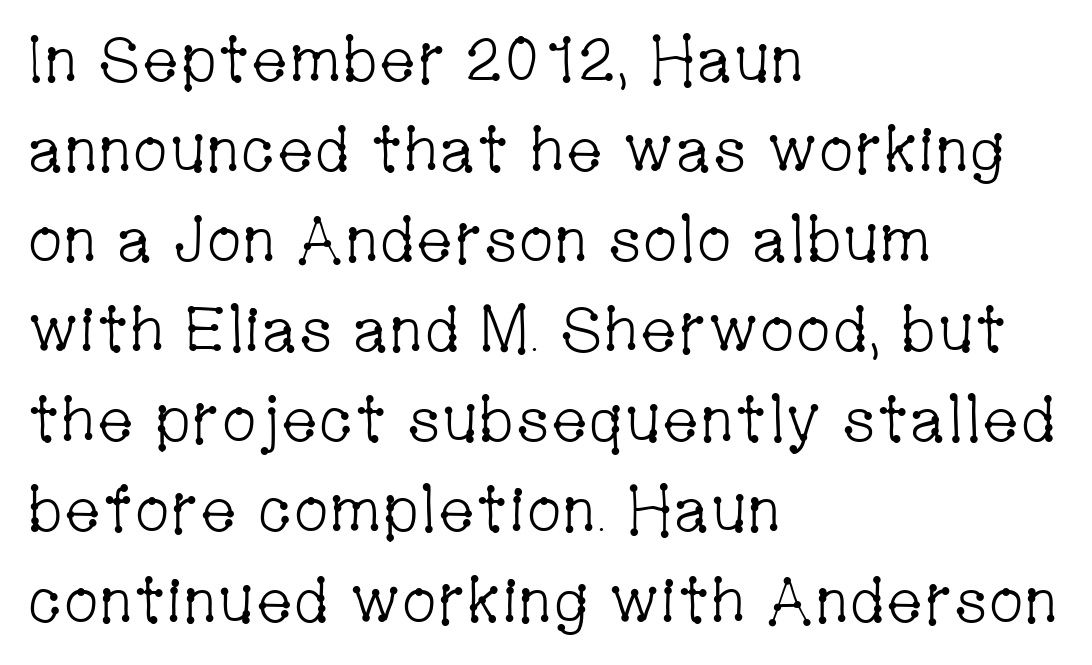
Q: Is the text bold? A: No.
Q: Is the text italic (slanted)? A: No, it is upright.
Q: Is the typeface a serif or a sans-serif typeface? A: Serif.
Q: Is the text underlined? A: No.
Q: How is the paragraph aligned? A: Left-aligned.
Q: Is the spacing between letters normal or unusually wide? A: Normal.
Q: Is the spacing between lines tight, normal or loose? A: Normal.
Q: Width (condensed, normal, or wide)? A: Condensed.
Q: Stroke contrast? A: Low.
Q: x-height? A: Medium.
Q: Monospaced? A: No.
